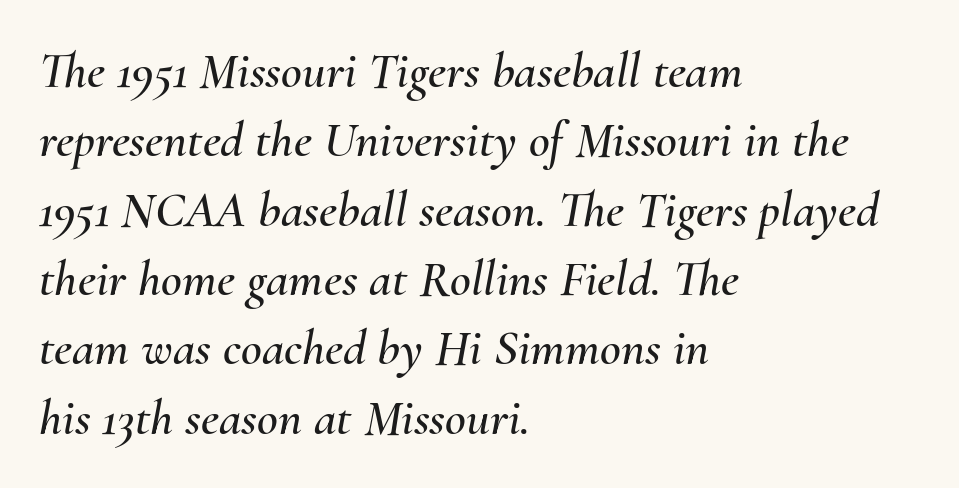
Line beginnings align vertically; line endings do not. This sample uses an oblique cut, with every glyph tilted off the vertical. The strip under each line holds only bare page. Do the characters align in a grid? No, the font is proportional.
